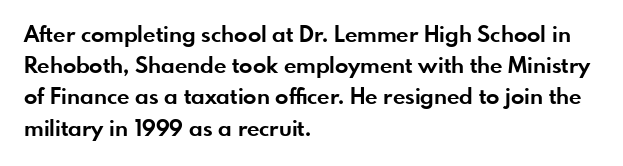
Q: Is the text bold? A: Yes.
Q: Is the text italic (slanted)? A: No, it is upright.
Q: Is the text underlined? A: No.
Q: How is the paragraph aligned? A: Left-aligned.
Q: Is the spacing between letters normal or unusually wide? A: Normal.
Q: Is the spacing between lines tight, normal or loose? A: Normal.
